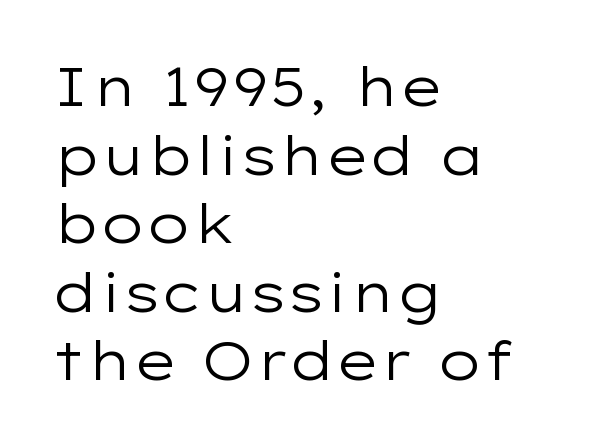
You could not count columns in this text — the font is proportionally spaced. Rows of type keep a routine distance in the vertical direction. No word sits above an underline. In terms of posture, this sample is upright. Where is the straight margin? On the left.
